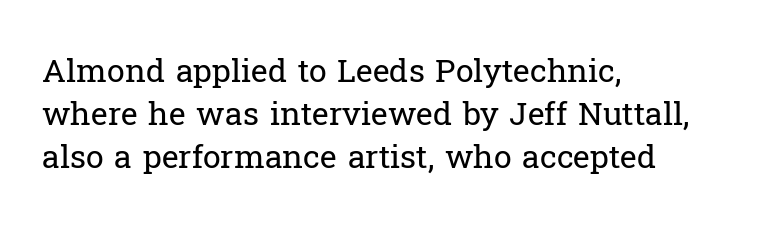
The image shows 32 px regular-weight serif type, upright; set left-aligned, normal line spacing (1.35x), normal letter spacing, not underlined; low stroke contrast and a medium x-height.
